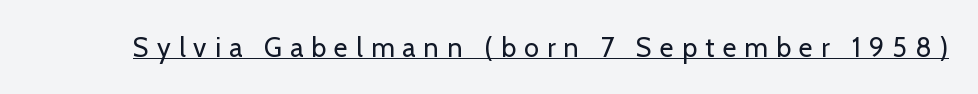
The image shows 27 px text type, upright; set unusually wide letter spacing (+0.3 em), underlined.
